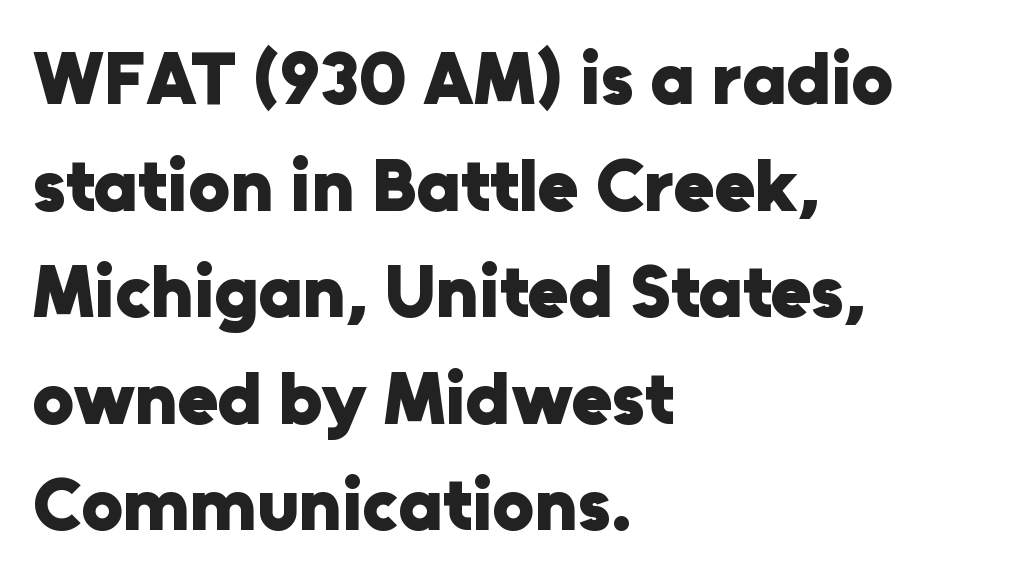
The image shows 74 px heavy sans-serif type, upright; set left-aligned, normal line spacing (1.44x), normal letter spacing, not underlined; low stroke contrast and a medium x-height.
